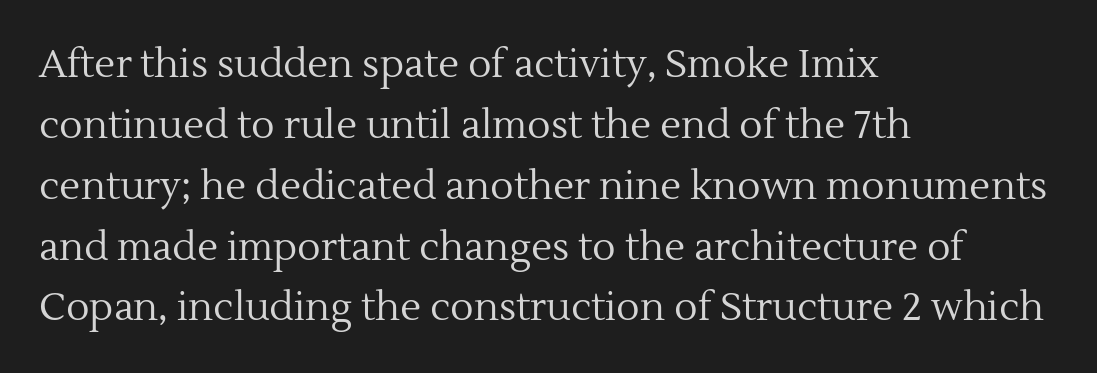
The image shows 39 px regular-weight serif type, upright; set left-aligned, normal line spacing (1.56x), normal letter spacing, not underlined; a medium x-height.
